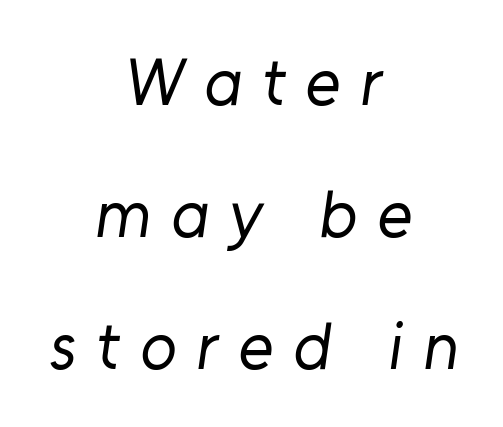
The image shows 67 px regular-weight sans-serif type; set centered, loose line spacing (1.97x), unusually wide letter spacing (+0.3 em), not underlined; low stroke contrast and a medium x-height.
